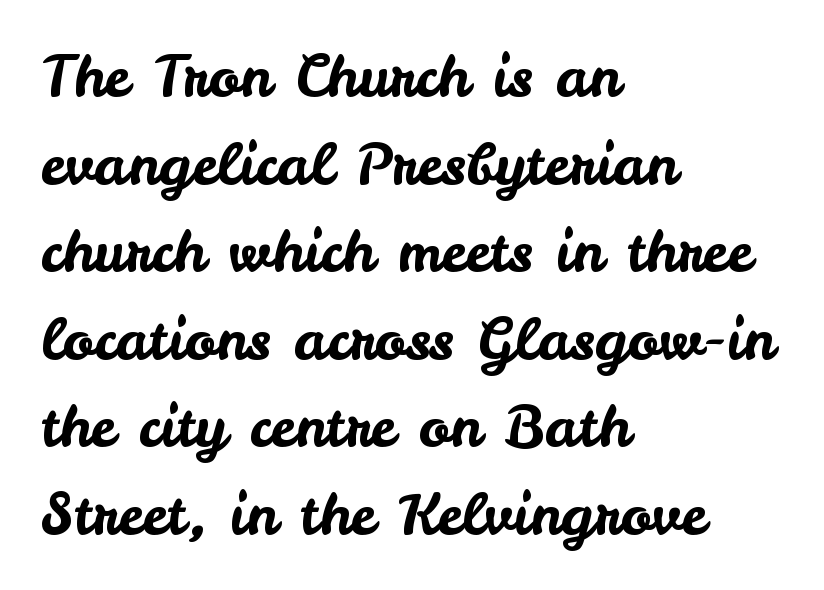
These lines are rendered in a variable-pitch font. Only glyphs here, with clear space below each row. Observe the ordinary spacing: letters are neighbours, not strangers. Quick note: interline space is typical.
